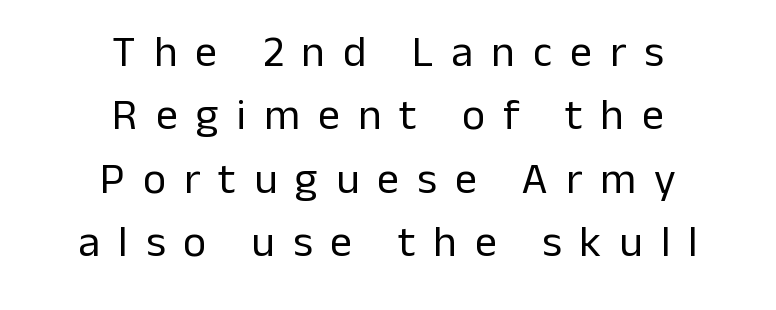
The image shows 44 px regular-weight sans-serif type, upright; set centered, normal line spacing (1.44x), unusually wide letter spacing (+0.41 em), not underlined; low stroke contrast and a medium x-height.
